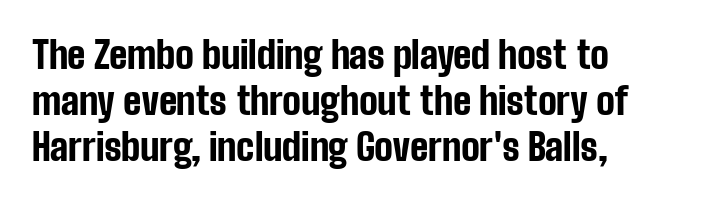
Q: Is the text bold? A: Yes.
Q: Is the text italic (slanted)? A: No, it is upright.
Q: Is the typeface a serif or a sans-serif typeface? A: Sans-serif.
Q: Is the text underlined? A: No.
Q: How is the paragraph aligned? A: Left-aligned.
Q: Is the spacing between letters normal or unusually wide? A: Normal.
Q: Is the spacing between lines tight, normal or loose? A: Normal.
Q: Width (condensed, normal, or wide)? A: Condensed.
Q: Stroke contrast? A: Low.
Q: x-height? A: Medium.
Q: Monospaced? A: No.
